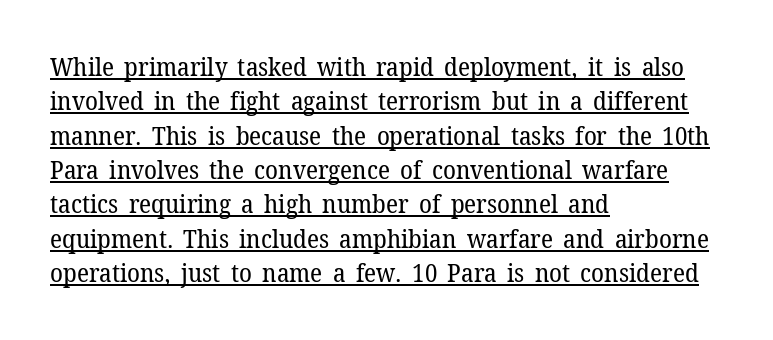
The image shows 26 px text type, upright; set left-aligned, normal line spacing (1.32x), normal letter spacing, underlined.
